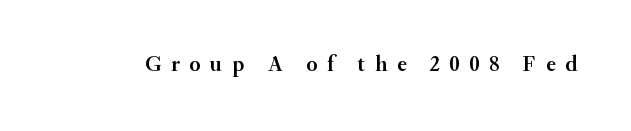
The image shows 22 px text type, upright; set unusually wide letter spacing (+0.44 em), not underlined.
